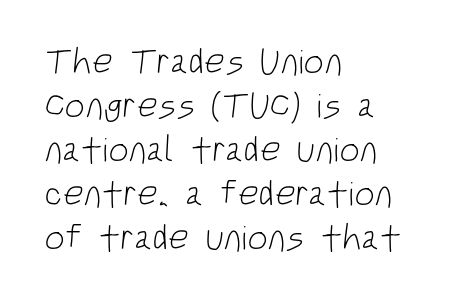
Compared with a centered layout, this one pins lines to the left instead. This sample uses plain, unmodified letter spacing. The letterforms sit at book weight or below. Unmarked baselines from the first word to the last. These lines are composed in type without serifs. Think of a printed novel: that variable character pitch is what you see here.
